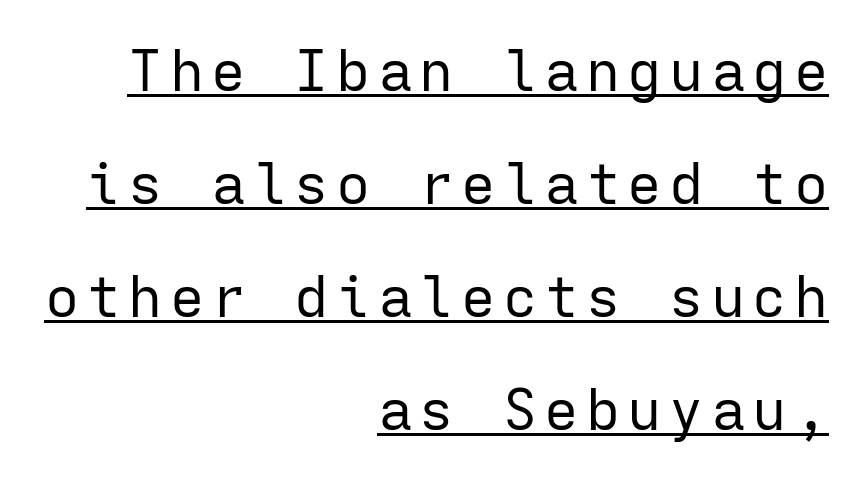
The image shows 57 px regular-weight sans-serif type, upright, monospaced; set right-aligned, loose line spacing (1.98x), underlined; low stroke contrast and a medium x-height.
